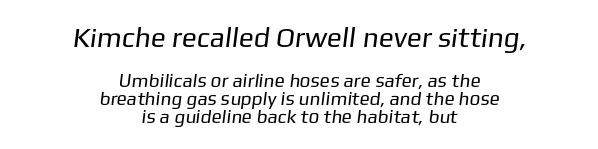
The image shows 28 px regular-weight sans-serif type; set centered, tight line spacing (0.95x), normal letter spacing, not underlined; the first (top) block is 1.47x larger; low stroke contrast and a medium x-height.
